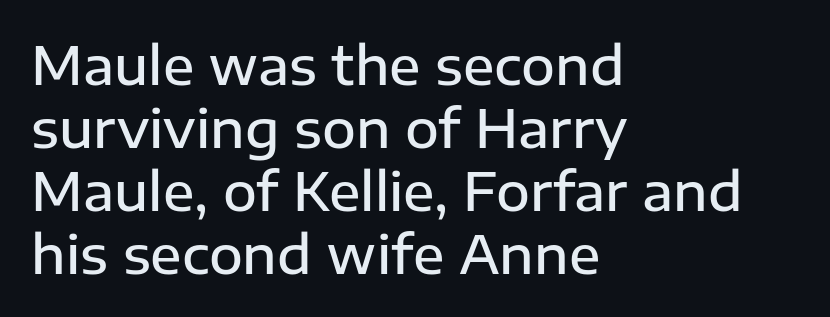
{"serif": "no", "italic": "no", "bold": "semi", "weight": "semibold", "width": "normal", "stroke_contrast": "low", "x_height": "medium", "monospaced": "no", "underline": "no", "align": "left", "line_spacing_ratio": 1.21, "letter_spacing": "normal", "letter_spacing_em": 0.0, "glyph_px": 52}
